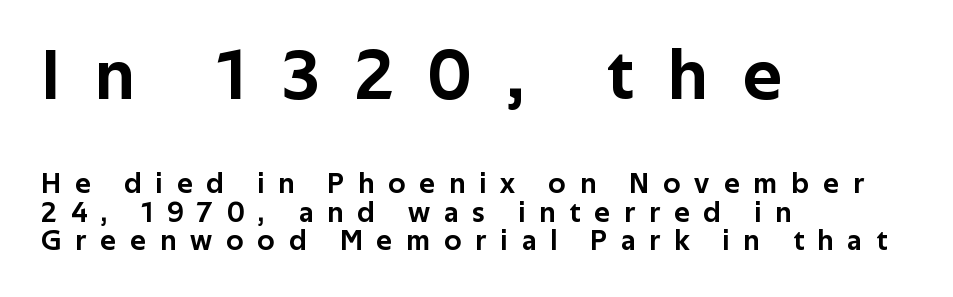
The image shows 72 px sans-serif type, upright; set left-aligned, tight line spacing (0.98x), unusually wide letter spacing (+0.49 em), not underlined; the first (top) block is 2.48x larger; low stroke contrast and a medium x-height.
